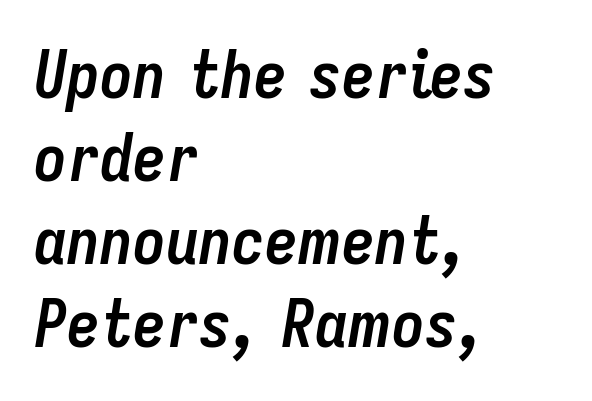
Which margin do the lines hug? The left one — the right edge is uneven. Words float on clear page, feet unadorned. Reading down the column, the eye jumps a familiar distance to each next line. Bold? Absolutely — the strokes are thick and heavy. This is oblique type, the kind used for emphasis or titles.
